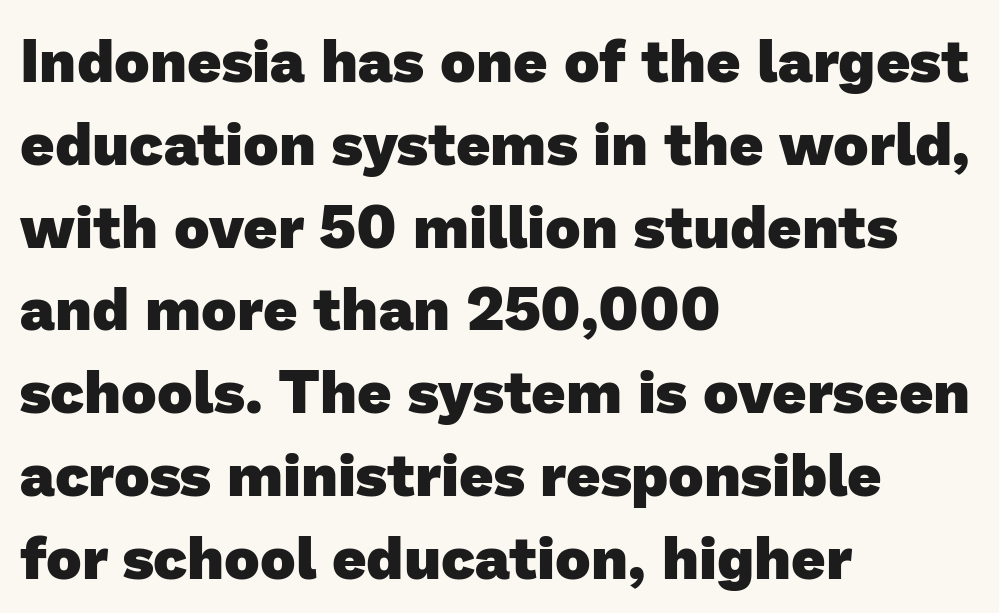
The image shows 60 px heavy sans-serif type; set left-aligned, normal line spacing (1.38x), normal letter spacing, not underlined; low stroke contrast and a medium x-height.
